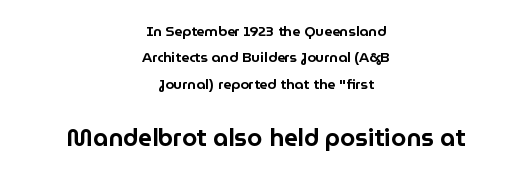
The gaps between neighbouring characters are ordinary and unremarkable. Visually, the bottom section dominates because its glyphs are scaled up. Posture: straight, roman, zero tilt. Reading down the block, each line starts at a different indent, mirrored at its end. Nobody drew a line under any word here.
